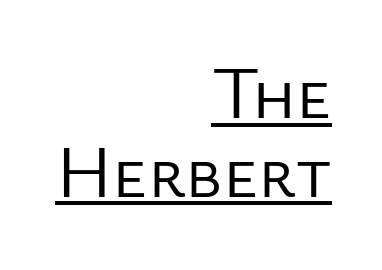
The image shows 73 px regular-weight sans-serif type, upright; set right-aligned, tight line spacing (1.08x), normal letter spacing, underlined; low stroke contrast and a medium x-height.
